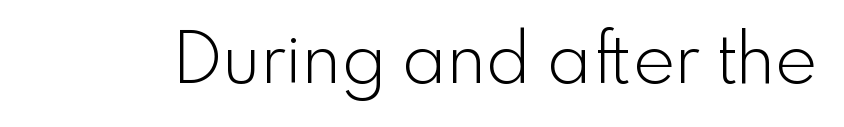
The image shows 71 px light sans-serif type, upright; set normal letter spacing, not underlined; a small x-height.
